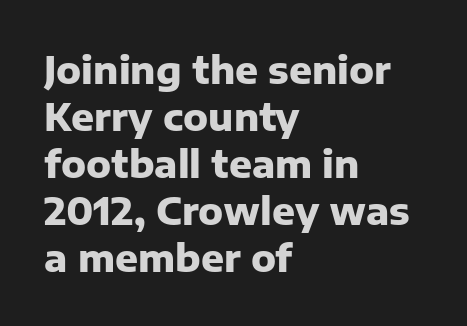
{"serif": "no", "italic": "no", "bold": "yes", "weight": "heavy", "width": "normal", "stroke_contrast": "low", "x_height": "medium", "monospaced": "no", "underline": "no", "align": "left", "line_spacing_ratio": 1.24, "letter_spacing": "normal", "letter_spacing_em": 0.0, "glyph_px": 38}
